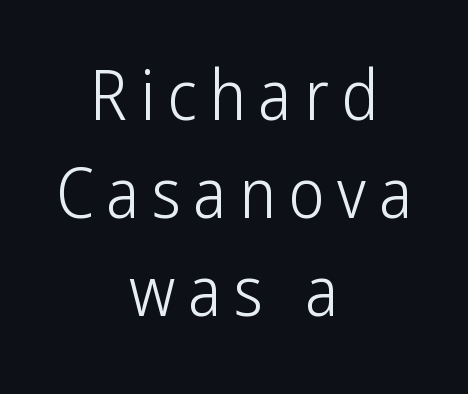
Q: Is the text bold? A: No.
Q: Is the text italic (slanted)? A: No, it is upright.
Q: Is the typeface a serif or a sans-serif typeface? A: Sans-serif.
Q: Is the text underlined? A: No.
Q: How is the paragraph aligned? A: Centered.
Q: Is the spacing between lines tight, normal or loose? A: Normal.
Q: Width (condensed, normal, or wide)? A: Condensed.
Q: Stroke contrast? A: Low.
Q: x-height? A: Medium.
Q: Monospaced? A: No.
